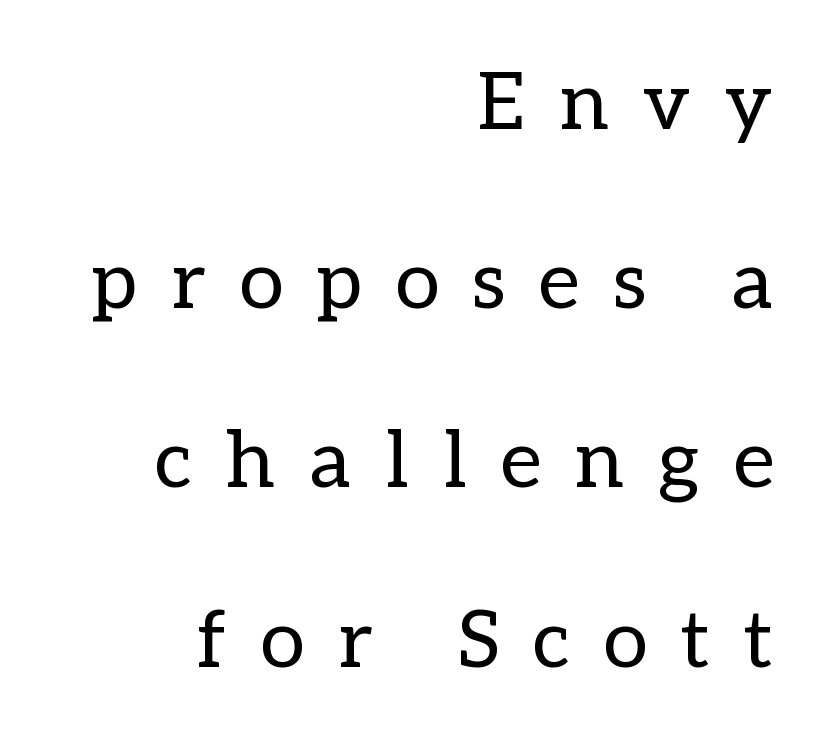
The image shows 80 px regular-weight type, upright; set right-aligned, loose line spacing (2.24x), unusually wide letter spacing (+0.43 em), not underlined; low stroke contrast and a medium x-height.
